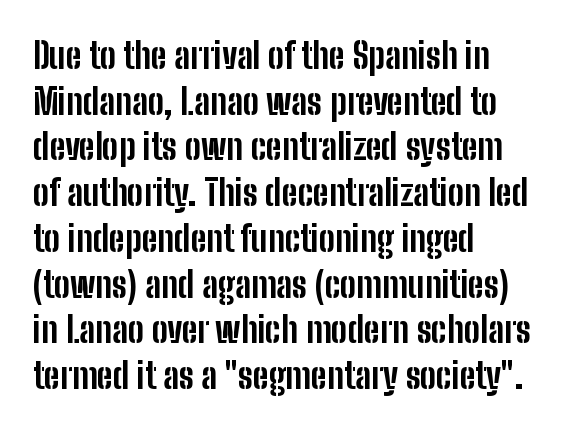
{"serif": "no", "italic": "no", "bold": "yes", "weight": "bold", "width": "condensed", "stroke_contrast": "low", "x_height": "medium", "monospaced": "no", "underline": "no", "align": "left", "line_spacing": "normal", "line_spacing_ratio": 1.27, "letter_spacing": "normal", "letter_spacing_em": 0.0, "glyph_px": 36}
